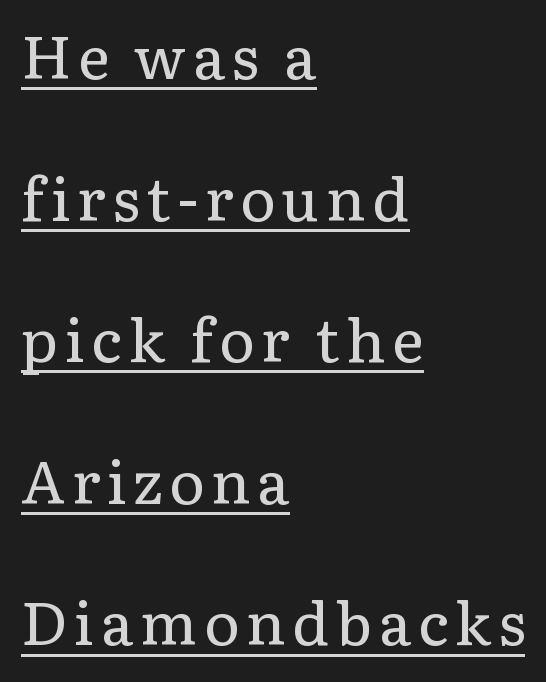
The image shows 60 px regular-weight serif type, upright; set left-aligned, loose line spacing (2.36x), underlined; low stroke contrast and a medium x-height.
